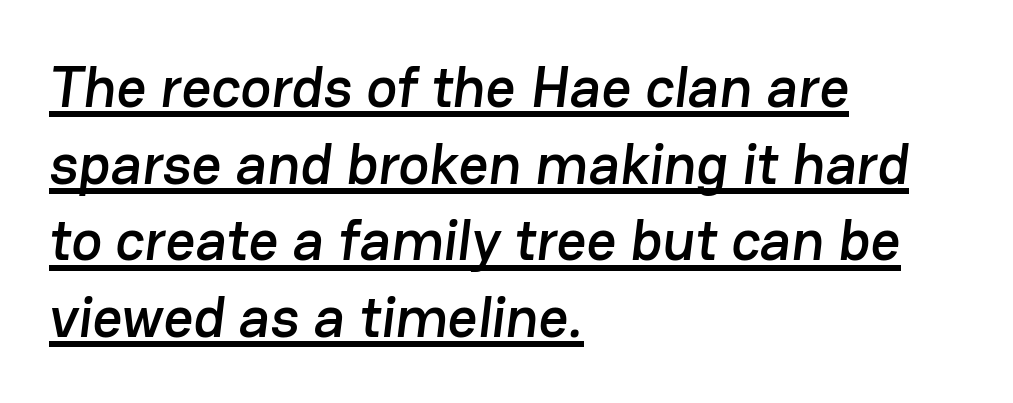
{"serif": "no", "width": "normal", "stroke_contrast": "low", "x_height": "medium", "monospaced": "no", "underline": "yes", "align": "left", "line_spacing": "normal", "line_spacing_ratio": 1.32, "letter_spacing": "normal", "letter_spacing_em": 0.0, "glyph_px": 58}
